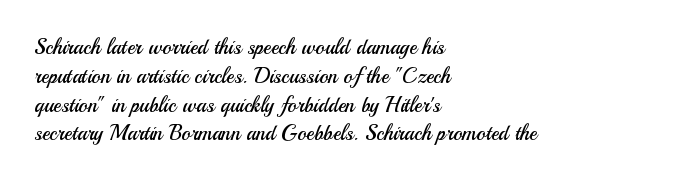
{"bold": "no", "underline": "no", "align": "left", "line_spacing": "normal", "line_spacing_ratio": 1.37, "letter_spacing": "normal", "letter_spacing_em": 0.0, "glyph_px": 21}
